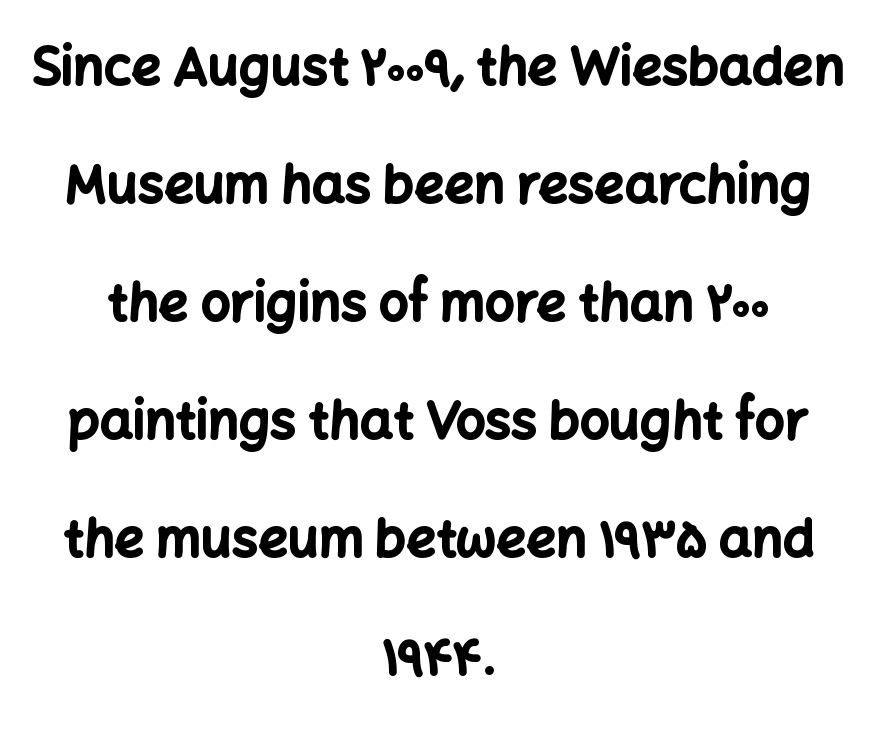
{"serif": "no", "italic": "no", "bold": "yes", "weight": "bold", "width": "normal", "stroke_contrast": "low", "x_height": "medium", "monospaced": "no", "underline": "no", "align": "center", "line_spacing": "loose", "line_spacing_ratio": 2.27, "letter_spacing": "normal", "letter_spacing_em": 0.0, "glyph_px": 52}
